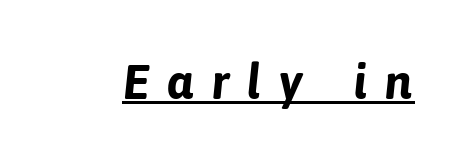
The image shows 49 px bold sans-serif type; set unusually wide letter spacing (+0.36 em), underlined; low stroke contrast and a medium x-height.
